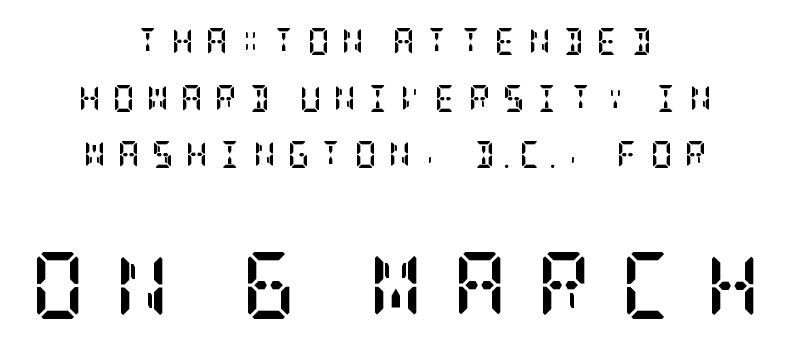
The image shows 67 px semibold, condensed serif type, upright; set centered, loose line spacing (2.1x), unusually wide letter spacing (+0.44 em), not underlined; the second (bottom) block is 2.48x larger; low stroke contrast and a large x-height.
